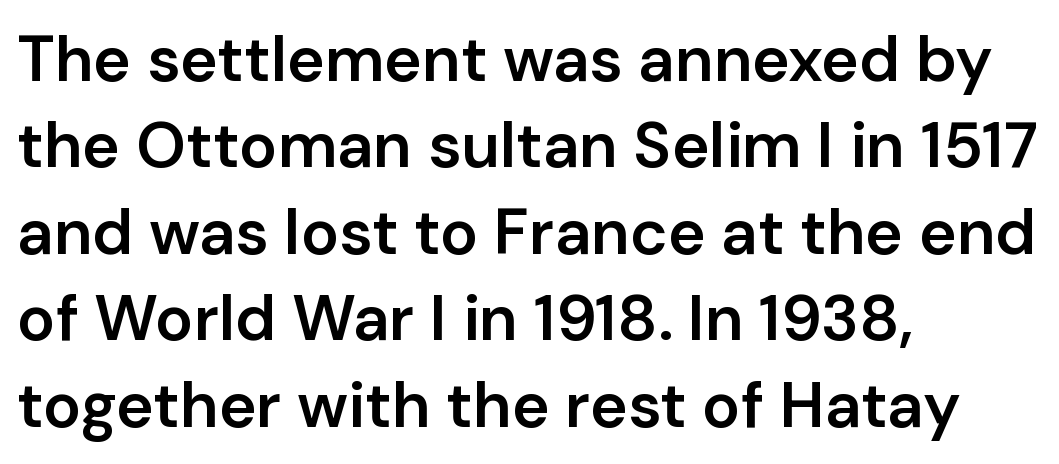
Q: Is the text bold? A: Semi-bold.
Q: Is the text italic (slanted)? A: No, it is upright.
Q: Is the typeface a serif or a sans-serif typeface? A: Sans-serif.
Q: Is the text underlined? A: No.
Q: How is the paragraph aligned? A: Left-aligned.
Q: Is the spacing between letters normal or unusually wide? A: Normal.
Q: Is the spacing between lines tight, normal or loose? A: Normal.
Q: Width (condensed, normal, or wide)? A: Normal.
Q: Stroke contrast? A: Low.
Q: x-height? A: Medium.
Q: Monospaced? A: No.
